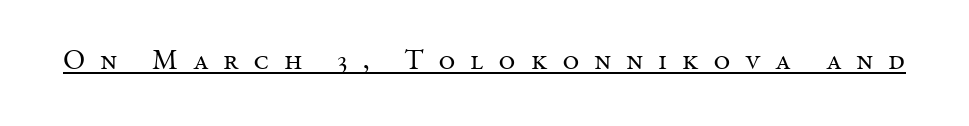
The image shows 29 px regular-weight serif type, upright; set unusually wide letter spacing (+0.5 em), underlined; medium stroke contrast and a medium x-height.
